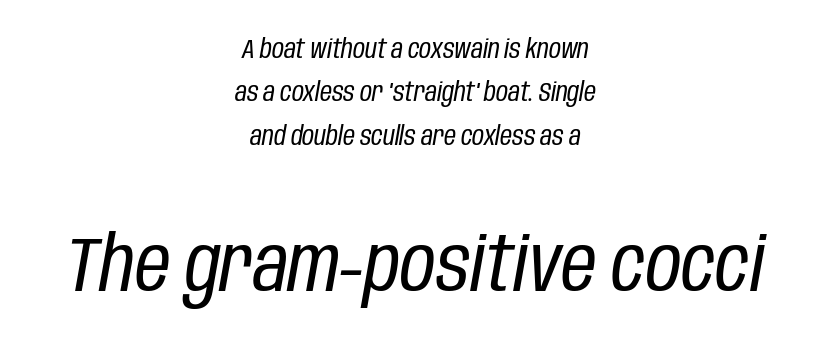
The image shows 77 px regular-weight, condensed type, italic (leaning right); set centered, normal line spacing (1.67x), normal letter spacing, not underlined; the second (bottom) block is 2.96x larger; low stroke contrast and a large x-height.
